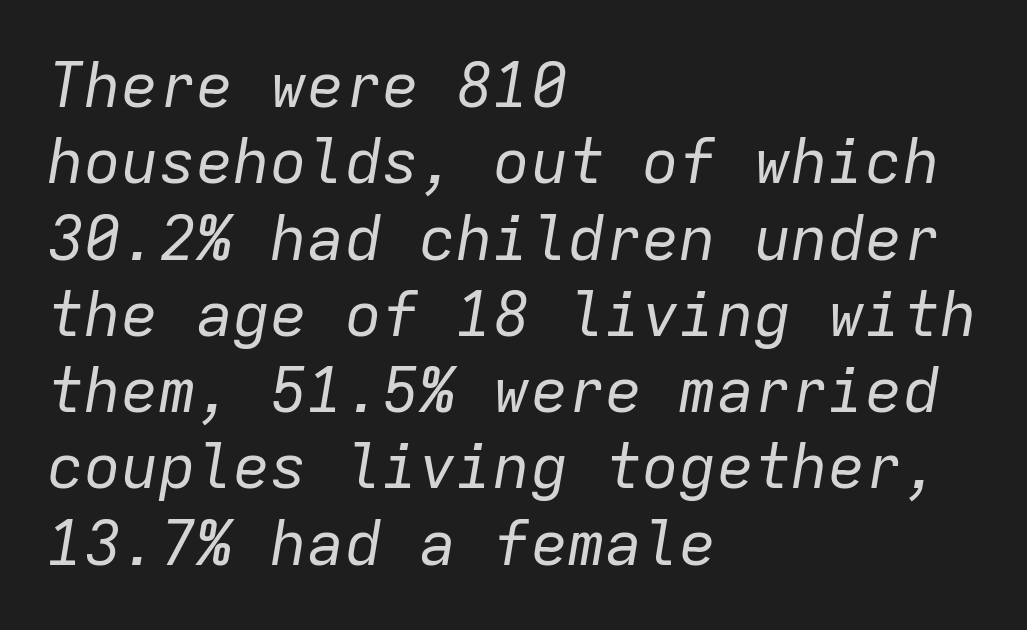
{"italic": "yes", "lean": "right", "slant_degrees": 9, "bold": "no", "weight": "regular", "width": "normal", "stroke_contrast": "low", "x_height": "medium", "monospaced": "yes", "underline": "no", "align": "left", "line_spacing_ratio": 1.23, "letter_spacing": "normal", "letter_spacing_em": 0.0, "glyph_px": 62}
